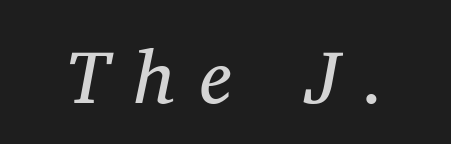
Each letter keeps its own natural width here, so spacing adapts to shape. Stems here are at most as thick as an everyday book face. Examine the stroke ends and you'll spot serifs. Every character sits at an angle, as italics do.
